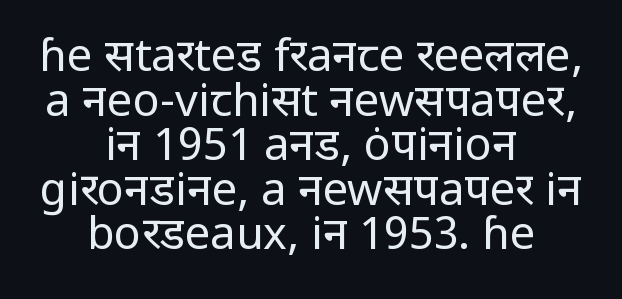
The zone under the glyphs is completely vacant. Nope, not italic — everything's standing straight. Visually the block forms a symmetrical silhouette, jagged on both flanks. A typesetter would call this proportional, since set widths differ per character.
